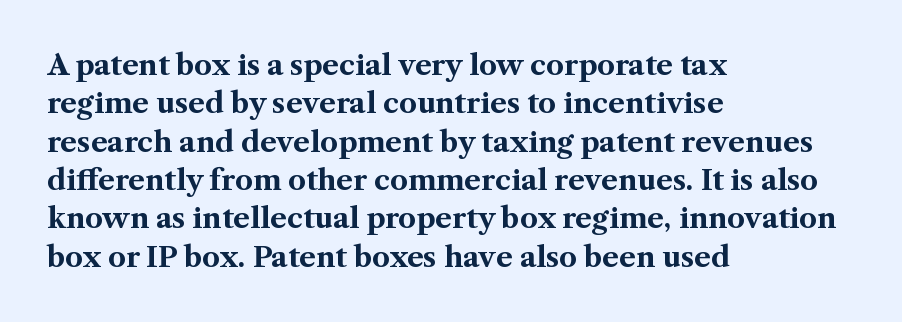
Q: Is the text bold? A: Yes.
Q: Is the text italic (slanted)? A: No, it is upright.
Q: Is the typeface a serif or a sans-serif typeface? A: Serif.
Q: Is the text underlined? A: No.
Q: How is the paragraph aligned? A: Left-aligned.
Q: Is the spacing between letters normal or unusually wide? A: Normal.
Q: Is the spacing between lines tight, normal or loose? A: Normal.
Q: Width (condensed, normal, or wide)? A: Normal.
Q: Stroke contrast? A: Medium.
Q: x-height? A: Medium.
Q: Monospaced? A: No.
